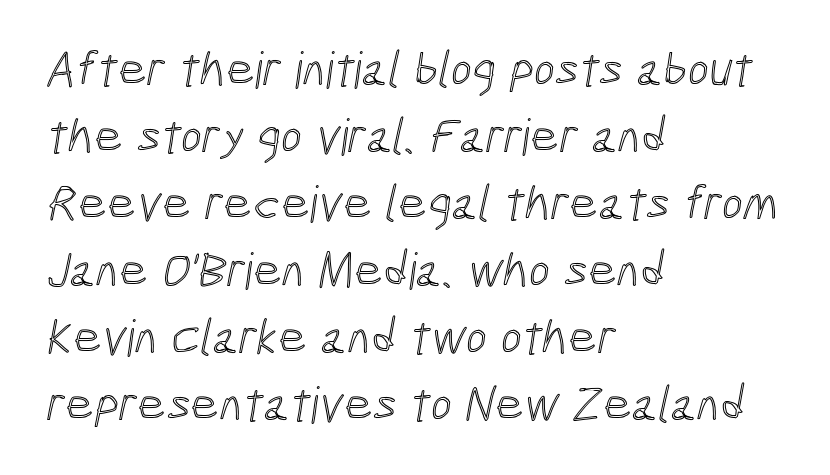
This sample has the flowing, uneven cadence of proportional lettering. Casual observation: everything's shoved over to the left. Rows of type keep a routine distance in the vertical direction. The line texture is even and compact thanks to regular tracking.
